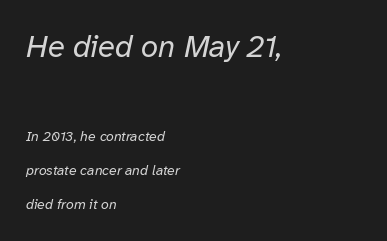
Q: Is the text bold? A: No.
Q: Is the text italic (slanted)? A: Yes, it leans right by about 12 degrees.
Q: Is the text underlined? A: No.
Q: How is the paragraph aligned? A: Left-aligned.
Q: Is the spacing between letters normal or unusually wide? A: Normal.
Q: Is the spacing between lines tight, normal or loose? A: Loose.
Q: Which block of text is set in a larger size, the first (top) or the second (bottom)? A: The first (top) one.
Q: Width (condensed, normal, or wide)? A: Normal.
Q: Stroke contrast? A: Low.
Q: x-height? A: Medium.
Q: Monospaced? A: No.
